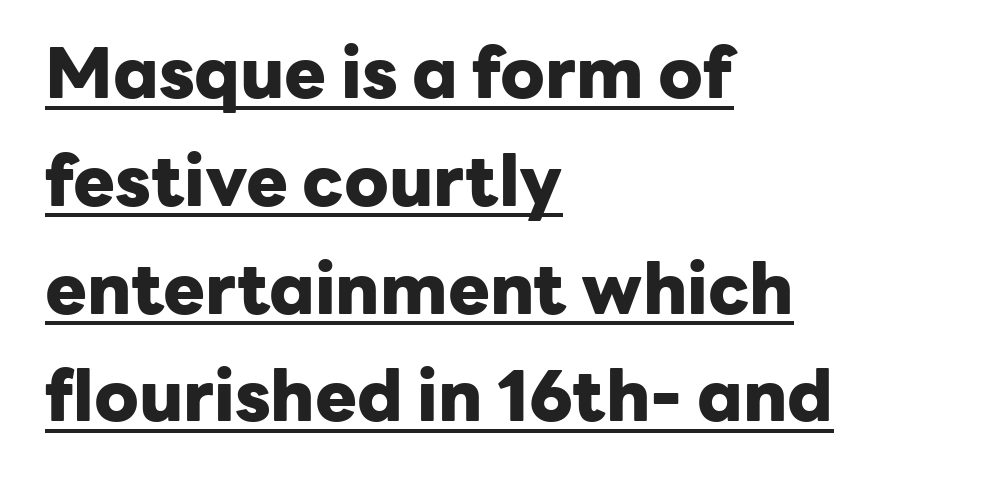
Q: Is the text bold? A: Yes.
Q: Is the text italic (slanted)? A: No, it is upright.
Q: Is the typeface a serif or a sans-serif typeface? A: Sans-serif.
Q: Is the text underlined? A: Yes.
Q: How is the paragraph aligned? A: Left-aligned.
Q: Is the spacing between letters normal or unusually wide? A: Normal.
Q: Is the spacing between lines tight, normal or loose? A: Normal.
Q: Width (condensed, normal, or wide)? A: Normal.
Q: Stroke contrast? A: Low.
Q: x-height? A: Medium.
Q: Monospaced? A: No.
